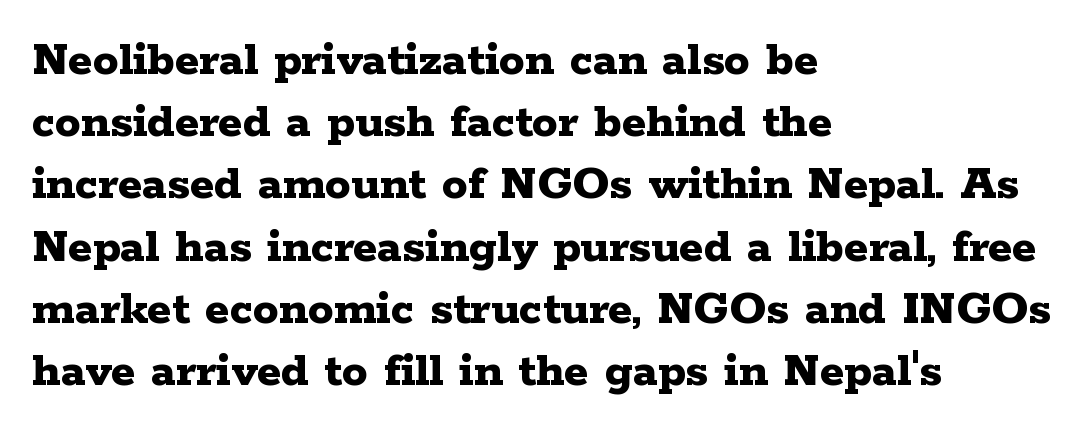
{"serif": "yes", "italic": "no", "bold": "yes", "weight": "bold", "width": "wide", "stroke_contrast": "low", "x_height": "medium", "monospaced": "no", "underline": "no", "align": "left", "line_spacing_ratio": 1.22, "letter_spacing": "normal", "letter_spacing_em": 0.0, "glyph_px": 51}
